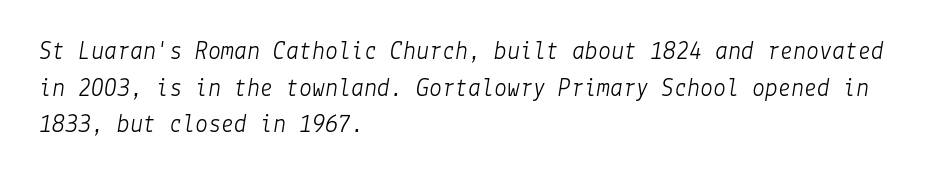
Q: Is the text bold? A: No.
Q: Is the text italic (slanted)? A: Yes, it leans right by about 9 degrees.
Q: Is the text underlined? A: No.
Q: How is the paragraph aligned? A: Left-aligned.
Q: Is the spacing between letters normal or unusually wide? A: Normal.
Q: Is the spacing between lines tight, normal or loose? A: Normal.
